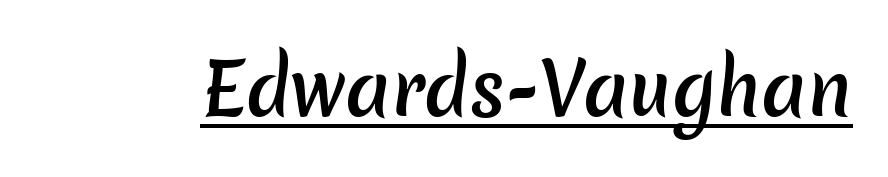
Q: Is the text bold? A: Semi-bold.
Q: Is the typeface a serif or a sans-serif typeface? A: Sans-serif.
Q: Is the text underlined? A: Yes.
Q: Is the spacing between letters normal or unusually wide? A: Normal.
Q: Width (condensed, normal, or wide)? A: Normal.
Q: Stroke contrast? A: Low.
Q: x-height? A: Medium.
Q: Monospaced? A: No.
